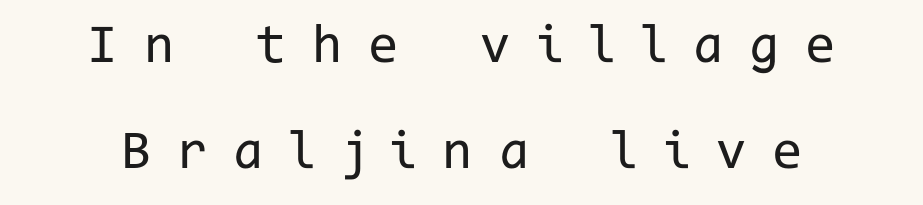
Successive baselines arrive slowly, with a big drop between each. The strokes are not fattened; the text isn't bold. These lines are rendered in a fixed-pitch font. Every character sits straight up, as roman type does.
